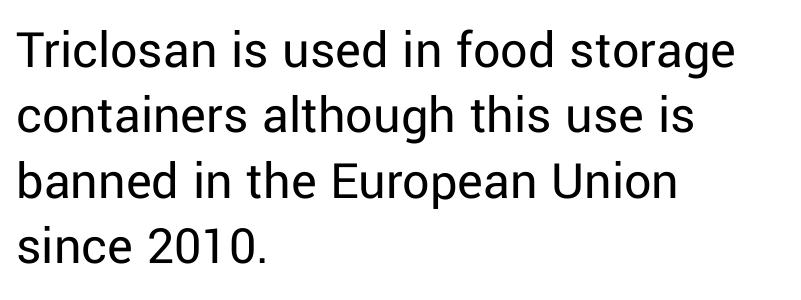
Q: Is the text bold? A: No.
Q: Is the text italic (slanted)? A: No, it is upright.
Q: Is the typeface a serif or a sans-serif typeface? A: Sans-serif.
Q: Is the text underlined? A: No.
Q: How is the paragraph aligned? A: Left-aligned.
Q: Is the spacing between letters normal or unusually wide? A: Normal.
Q: Width (condensed, normal, or wide)? A: Normal.
Q: Stroke contrast? A: Low.
Q: x-height? A: Medium.
Q: Monospaced? A: No.
